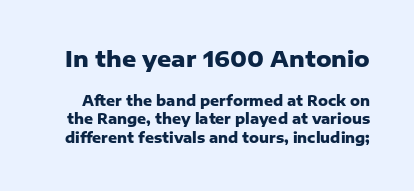
The image shows 22 px bold type, upright; set normal line spacing (1.32x), normal letter spacing, not underlined; the first (top) block is 1.57x larger.
